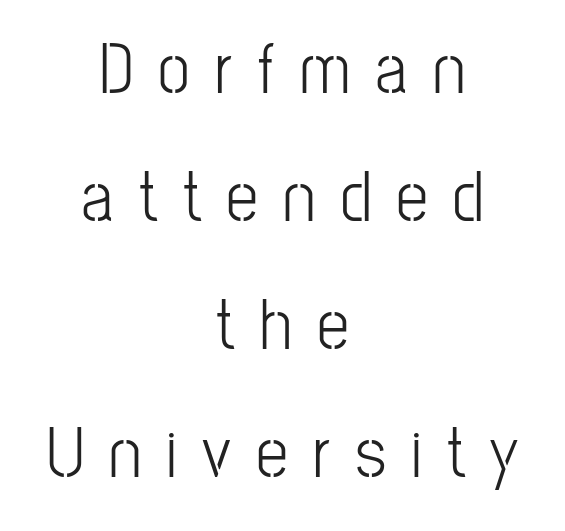
To sum up the face: it is a sans, with no serifs. Reading down the block, each line starts at a different indent, mirrored at its end. You could only call the tracking loose — the letters float apart. Bold? No — there's no thickening of the strokes. Glance below the letters and you will spot only blank space.
